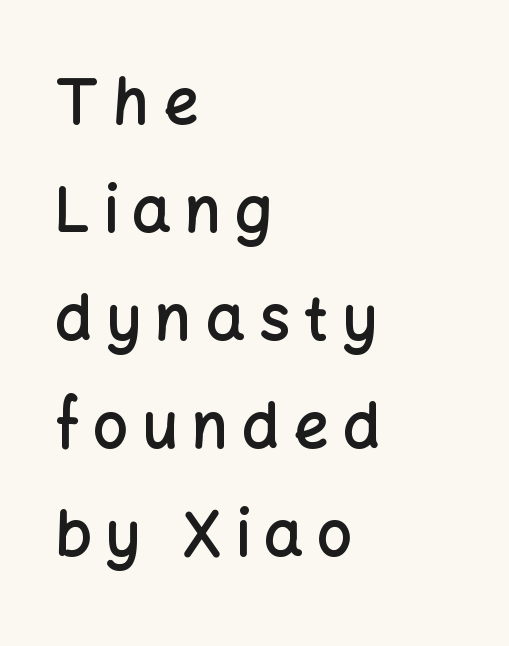
The image shows 62 px semibold sans-serif type, upright; set left-aligned, line spacing 1.74x, unusually wide letter spacing (+0.22 em), not underlined; low stroke contrast and a medium x-height.
